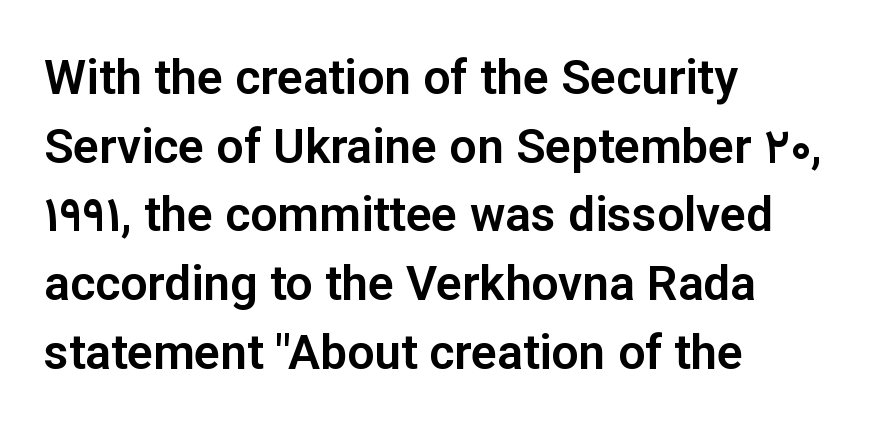
Honestly, there is no underline to notice here at all. Each letter keeps its own natural width here, so spacing adapts to shape. What's the leading like? Ordinary, nothing unusual. The horizontal fit of the characters is conventional and even. This rendering uses left alignment, leaving the right contour irregular.
